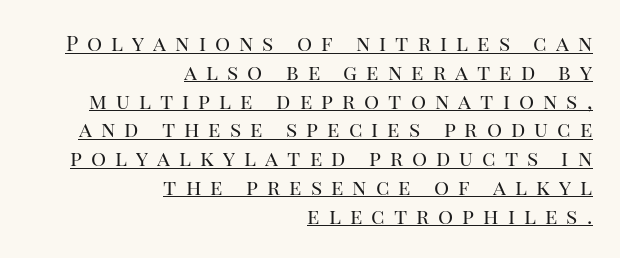
Letters have the restrained weight of plain body copy at most. Do the letters lean? They stand straight. A typographer would call this underscored text. Leftover space on each line is placed entirely before the opening word.
